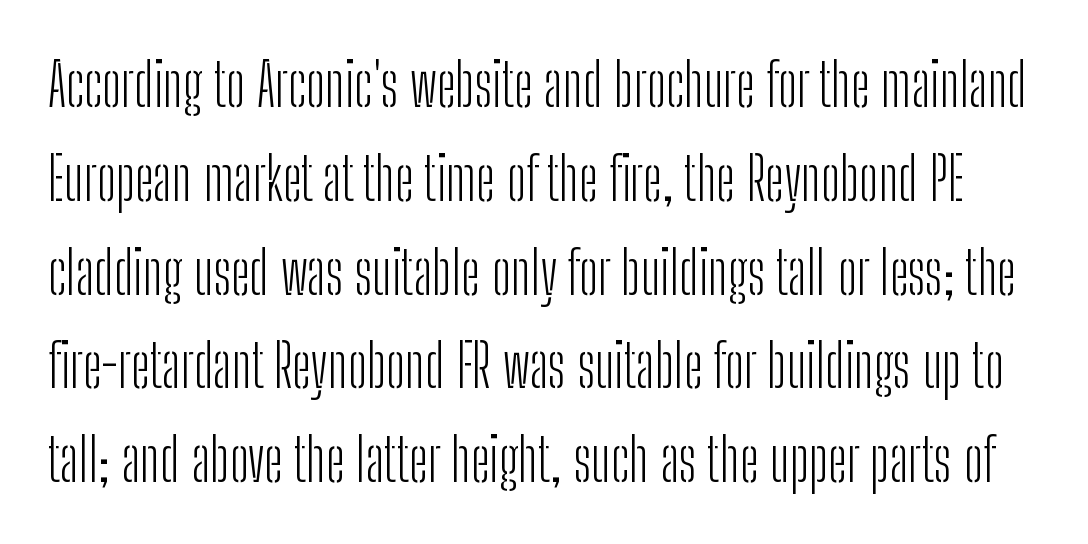
Q: Is the text bold? A: No.
Q: Is the text italic (slanted)? A: No, it is upright.
Q: Is the typeface a serif or a sans-serif typeface? A: Sans-serif.
Q: Is the text underlined? A: No.
Q: Is the spacing between letters normal or unusually wide? A: Normal.
Q: Is the spacing between lines tight, normal or loose? A: Normal.
Q: Width (condensed, normal, or wide)? A: Condensed.
Q: Stroke contrast? A: Low.
Q: x-height? A: Medium.
Q: Monospaced? A: No.
